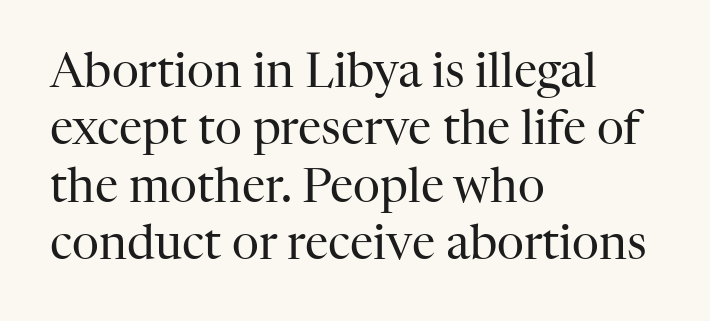
{"serif": "yes", "italic": "no", "bold": "no", "weight": "regular", "width": "normal", "stroke_contrast": "high", "x_height": "medium", "monospaced": "no", "underline": "no", "align": "left", "line_spacing_ratio": 1.22, "letter_spacing": "normal", "letter_spacing_em": 0.0, "glyph_px": 47}
